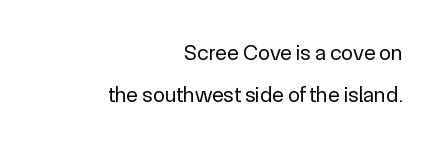
Q: Is the text bold? A: No.
Q: Is the text italic (slanted)? A: No, it is upright.
Q: Is the text underlined? A: No.
Q: How is the paragraph aligned? A: Right-aligned.
Q: Is the spacing between letters normal or unusually wide? A: Normal.
Q: Is the spacing between lines tight, normal or loose? A: Loose.
